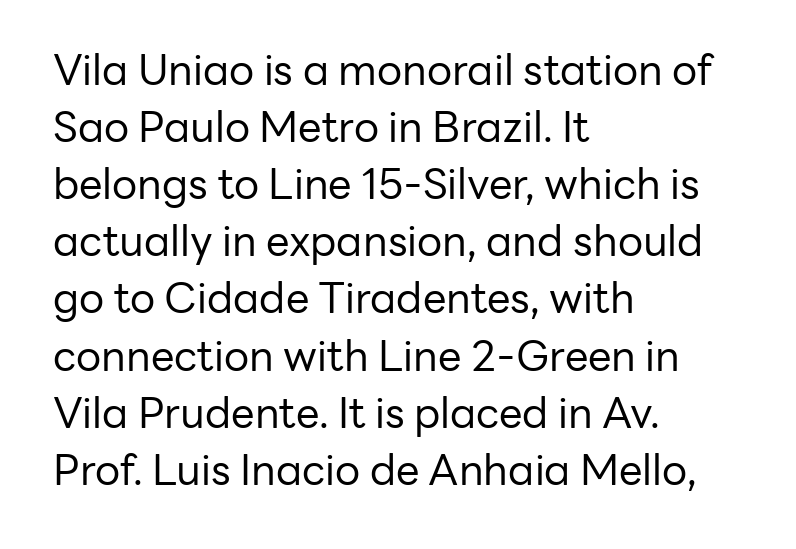
Q: Is the text bold? A: No.
Q: Is the text italic (slanted)? A: No, it is upright.
Q: Is the typeface a serif or a sans-serif typeface? A: Sans-serif.
Q: Is the text underlined? A: No.
Q: How is the paragraph aligned? A: Left-aligned.
Q: Is the spacing between letters normal or unusually wide? A: Normal.
Q: Is the spacing between lines tight, normal or loose? A: Normal.
Q: Width (condensed, normal, or wide)? A: Normal.
Q: Stroke contrast? A: Low.
Q: x-height? A: Medium.
Q: Monospaced? A: No.
